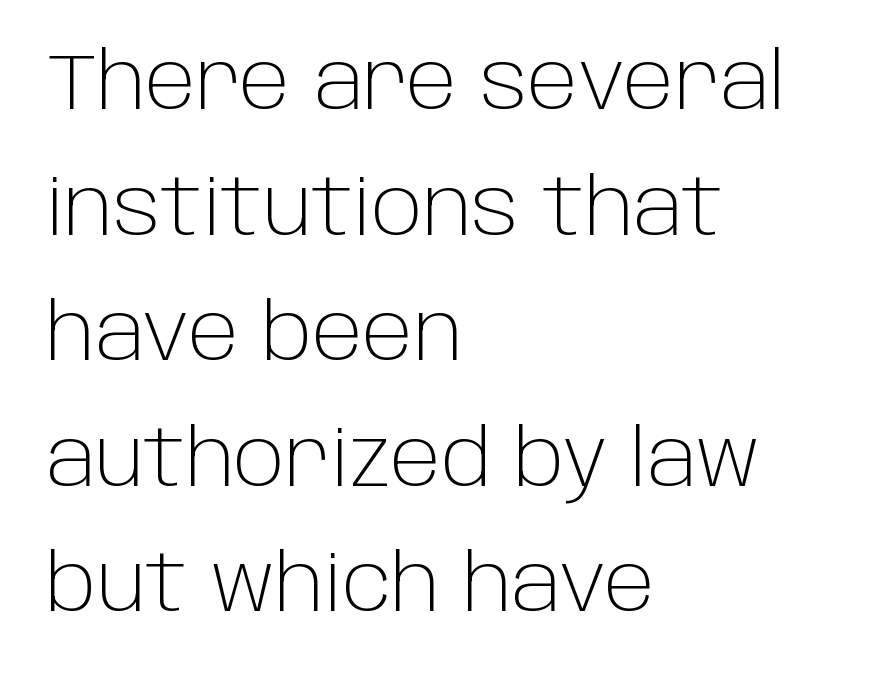
Q: Is the text bold? A: No.
Q: Is the text italic (slanted)? A: No, it is upright.
Q: Is the typeface a serif or a sans-serif typeface? A: Sans-serif.
Q: Is the text underlined? A: No.
Q: How is the paragraph aligned? A: Left-aligned.
Q: Is the spacing between letters normal or unusually wide? A: Normal.
Q: Is the spacing between lines tight, normal or loose? A: Normal.
Q: Width (condensed, normal, or wide)? A: Normal.
Q: Stroke contrast? A: Low.
Q: x-height? A: Large.
Q: Monospaced? A: No.
